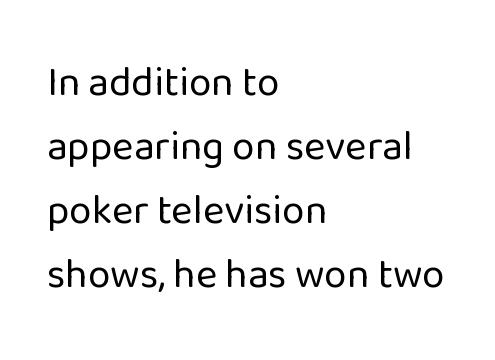
Q: Is the text bold? A: No.
Q: Is the text italic (slanted)? A: No, it is upright.
Q: Is the typeface a serif or a sans-serif typeface? A: Sans-serif.
Q: Is the text underlined? A: No.
Q: How is the paragraph aligned? A: Left-aligned.
Q: Is the spacing between letters normal or unusually wide? A: Normal.
Q: Is the spacing between lines tight, normal or loose? A: Normal.
Q: Width (condensed, normal, or wide)? A: Normal.
Q: Stroke contrast? A: Low.
Q: x-height? A: Medium.
Q: Monospaced? A: No.
